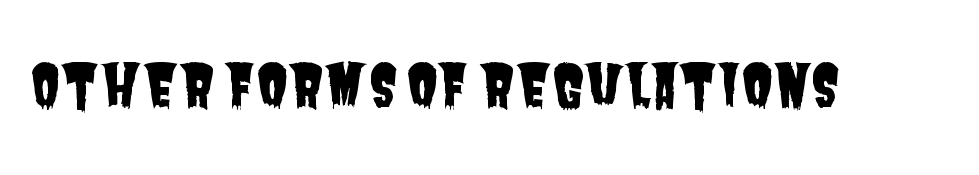
{"serif": "no", "width": "condensed", "stroke_contrast": "low", "x_height": "large", "monospaced": "no", "underline": "no", "letter_spacing": "normal", "letter_spacing_em": 0.0, "glyph_px": 58}
